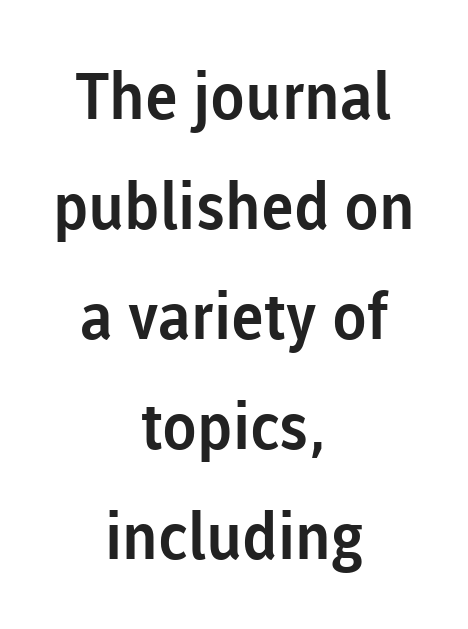
The image shows 64 px sans-serif type, upright; set centered, line spacing 1.72x, normal letter spacing, not underlined; low stroke contrast and a medium x-height.
